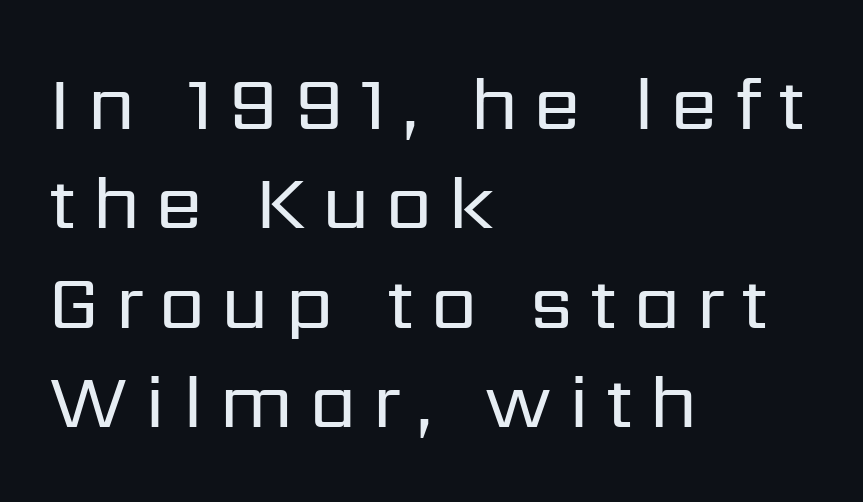
Q: Is the text bold? A: No.
Q: Is the text italic (slanted)? A: No, it is upright.
Q: Is the typeface a serif or a sans-serif typeface? A: Sans-serif.
Q: Is the text underlined? A: No.
Q: How is the paragraph aligned? A: Left-aligned.
Q: Is the spacing between letters normal or unusually wide? A: Unusually wide.
Q: Is the spacing between lines tight, normal or loose? A: Normal.
Q: Width (condensed, normal, or wide)? A: Normal.
Q: Stroke contrast? A: Low.
Q: x-height? A: Medium.
Q: Monospaced? A: No.
